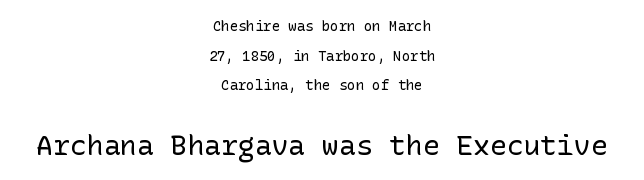
Q: Is the text bold? A: No.
Q: Is the text italic (slanted)? A: No, it is upright.
Q: Is the typeface a serif or a sans-serif typeface? A: Sans-serif.
Q: Is the text underlined? A: No.
Q: How is the paragraph aligned? A: Centered.
Q: Is the spacing between letters normal or unusually wide? A: Normal.
Q: Is the spacing between lines tight, normal or loose? A: Loose.
Q: Which block of text is set in a larger size, the first (top) or the second (bottom)? A: The second (bottom) one.
Q: Width (condensed, normal, or wide)? A: Normal.
Q: Stroke contrast? A: Low.
Q: x-height? A: Medium.
